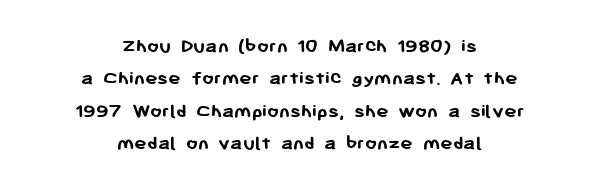
{"italic": "no", "bold": "yes", "underline": "no", "align": "center", "line_spacing": "normal", "line_spacing_ratio": 1.54, "letter_spacing": "normal", "letter_spacing_em": 0.0, "glyph_px": 21}
